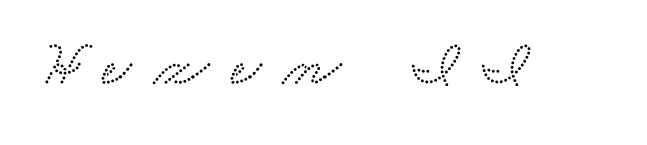
Q: Is the text underlined? A: No.
Q: Is the spacing between letters normal or unusually wide? A: Unusually wide.
Q: Width (condensed, normal, or wide)? A: Wide.
Q: Stroke contrast? A: Low.
Q: x-height? A: Small.
Q: Monospaced? A: No.
